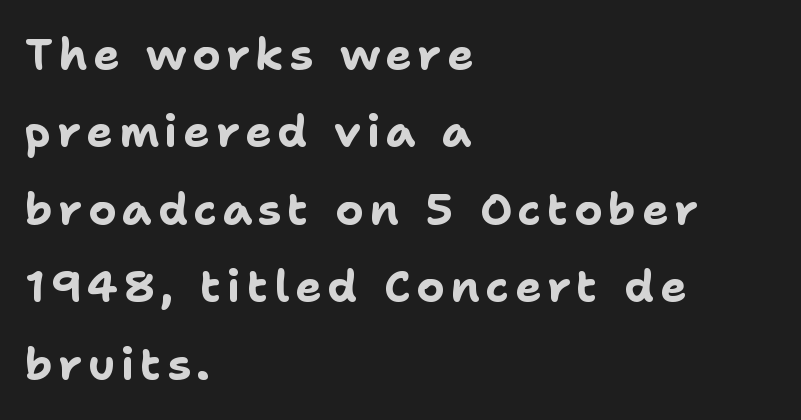
{"serif": "no", "italic": "no", "bold": "yes", "weight": "bold", "width": "normal", "stroke_contrast": "low", "x_height": "medium", "monospaced": "no", "underline": "no", "align": "left", "line_spacing_ratio": 1.76, "glyph_px": 44}
